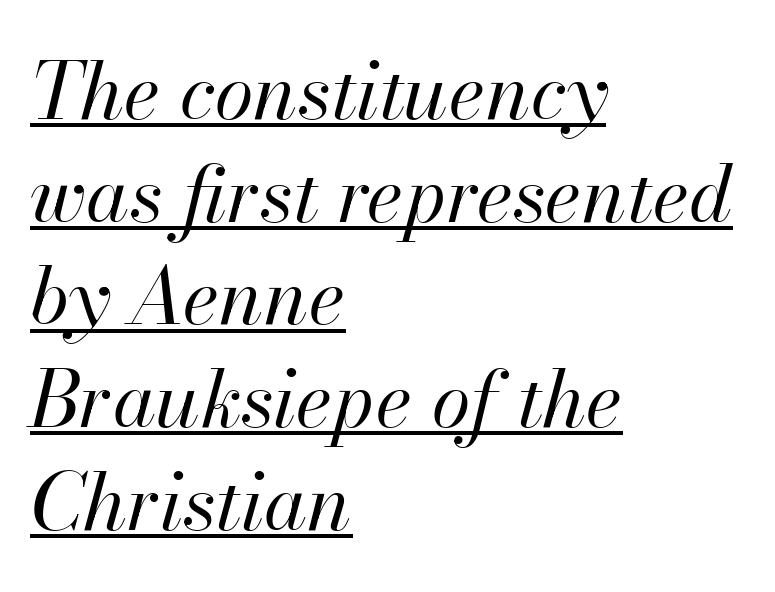
{"italic": "yes", "lean": "right", "slant_degrees": 13, "bold": "no", "weight": "regular", "width": "normal", "stroke_contrast": "high", "x_height": "small", "monospaced": "no", "underline": "yes", "align": "left", "line_spacing": "normal", "line_spacing_ratio": 1.3, "letter_spacing": "normal", "letter_spacing_em": 0.0, "glyph_px": 79}
